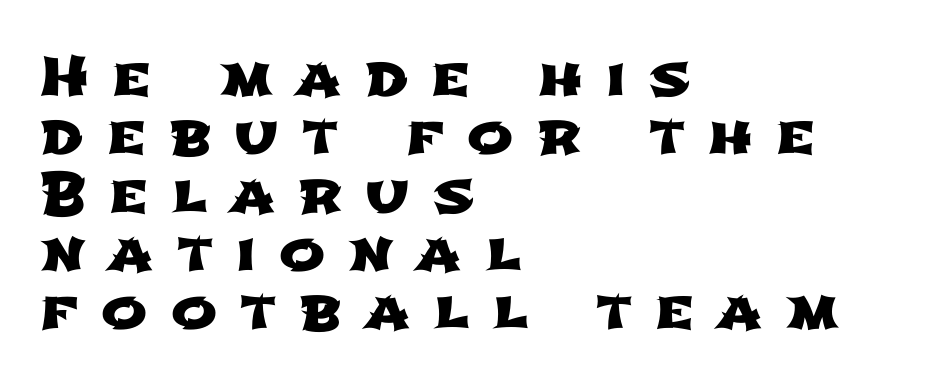
{"serif": "no", "width": "wide", "stroke_contrast": "low", "x_height": "medium", "monospaced": "no", "underline": "no", "align": "left", "line_spacing": "tight", "line_spacing_ratio": 1.06, "letter_spacing": "wide", "letter_spacing_em": 0.42, "glyph_px": 55}
